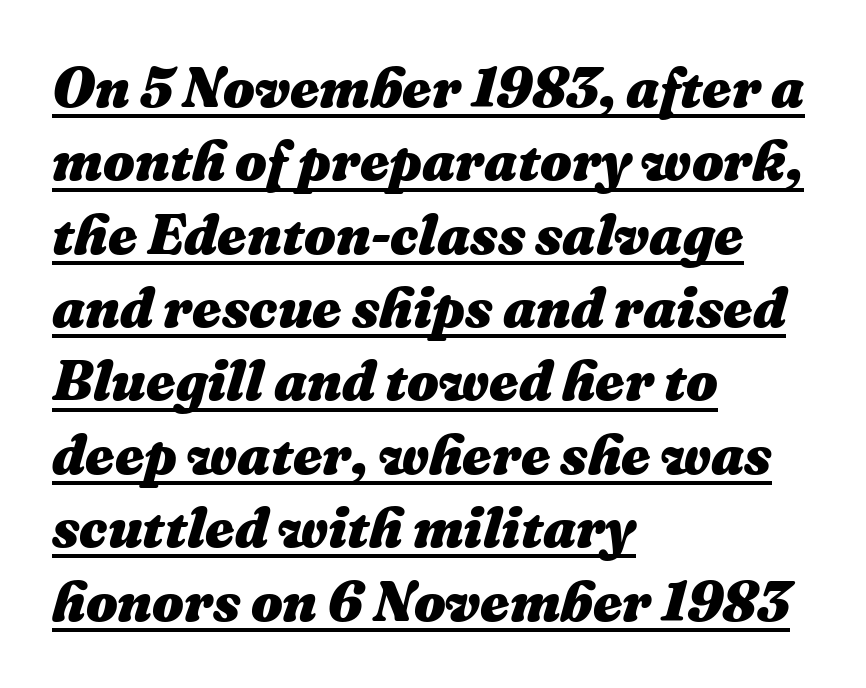
Q: Is the text bold? A: Yes.
Q: Is the text italic (slanted)? A: Yes, it leans right by about 16 degrees.
Q: Is the text underlined? A: Yes.
Q: How is the paragraph aligned? A: Left-aligned.
Q: Is the spacing between letters normal or unusually wide? A: Normal.
Q: Is the spacing between lines tight, normal or loose? A: Normal.
Q: Width (condensed, normal, or wide)? A: Normal.
Q: Stroke contrast? A: Medium.
Q: x-height? A: Medium.
Q: Monospaced? A: No.
